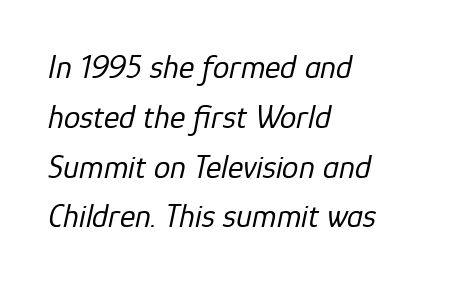
These lines sit exactly where default settings would place them. A typesetter would call this zero additional tracking. The rendering uses natural spacing where letterforms have individual widths. Weight: regular or lighter. Italic? Definitely — the glyphs are oblique.
